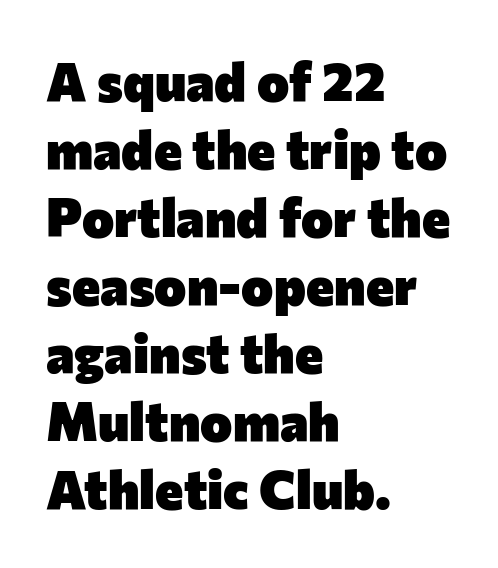
The image shows 54 px heavy sans-serif type, upright; set left-aligned, normal line spacing (1.26x), normal letter spacing, not underlined; low stroke contrast and a medium x-height.
